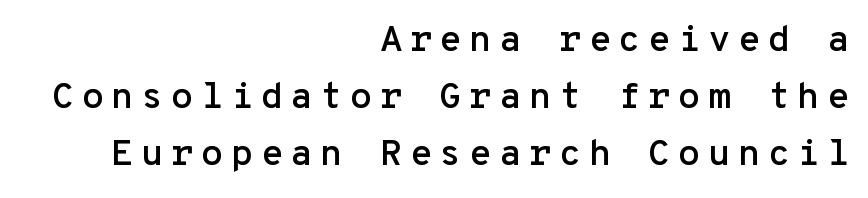
Underline: absent. This is sans-serif lettering, the kind often seen on screens and signage. Note the uniform advance width — an 'i' takes as much space as an 'm'. Vertical strokes here are truly vertical.
